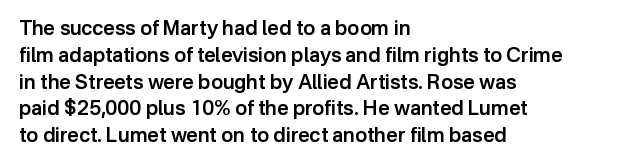
This is roman type, the default non-slanted kind. Check under the words: just untouched page. The passage shown is semibold, sitting just below true bold. Compared with typical paragraphs, the rows here are spaced about the same. In CSS terms this would be text-align: left.
